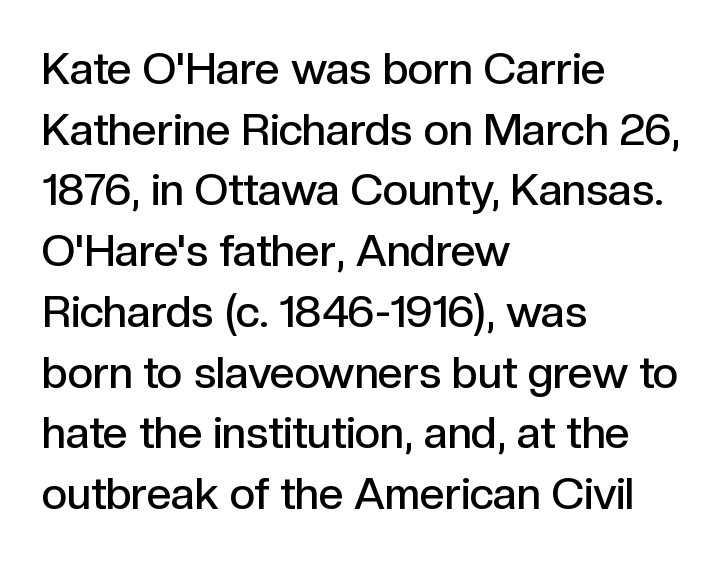
The typeface chosen for these lines omits serifs. The type sits square on the baseline with zero lean. Characters follow at the spacing the type designer built in. The letters advance in unequal steps, a hallmark of proportional type.
